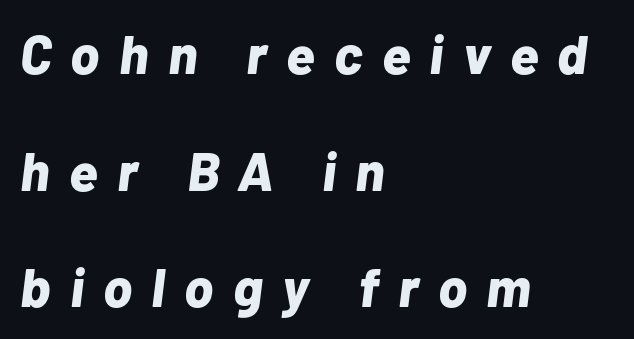
The image shows 54 px bold type, italic (leaning right); set left-aligned, loose line spacing (2.16x), unusually wide letter spacing (+0.36 em), not underlined; low stroke contrast and a medium x-height.
